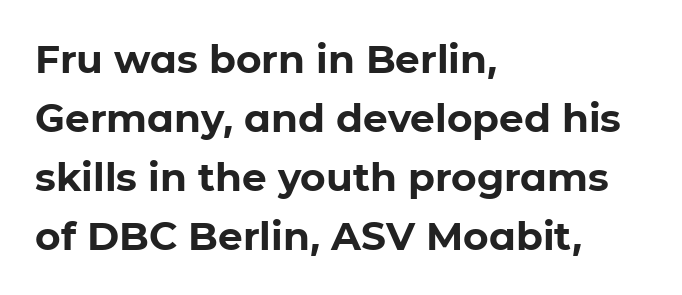
The image shows 39 px bold sans-serif type, upright; set left-aligned, normal line spacing (1.51x), normal letter spacing, not underlined; low stroke contrast and a medium x-height.
